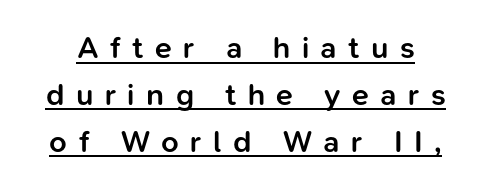
Q: Is the text bold? A: Semi-bold.
Q: Is the text italic (slanted)? A: No, it is upright.
Q: Is the typeface a serif or a sans-serif typeface? A: Sans-serif.
Q: Is the text underlined? A: Yes.
Q: Is the spacing between letters normal or unusually wide? A: Unusually wide.
Q: Is the spacing between lines tight, normal or loose? A: Normal.
Q: Width (condensed, normal, or wide)? A: Normal.
Q: Stroke contrast? A: Low.
Q: x-height? A: Medium.
Q: Monospaced? A: No.
